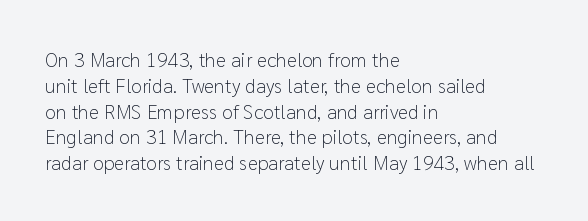
Interline gaps are of average width in this sample. Style check: upright. Tracking here is standard; glyphs follow each other at the usual distance. Stroke mass is kept to a normal reading level or below. Beneath every word, the page is bare. Leftover space on each line is placed entirely after the last word.
